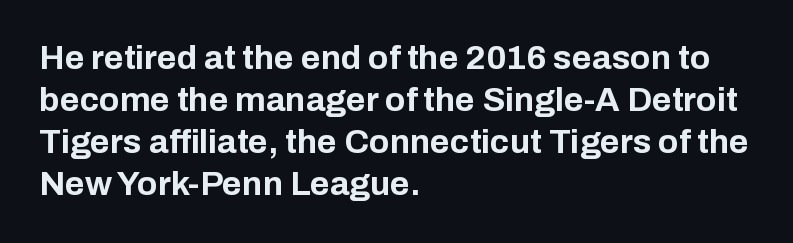
{"serif": "no", "italic": "no", "bold": "yes", "weight": "bold", "width": "normal", "stroke_contrast": "low", "x_height": "medium", "monospaced": "no", "underline": "no", "align": "left", "line_spacing_ratio": 1.24, "letter_spacing": "normal", "letter_spacing_em": 0.0, "glyph_px": 34}
